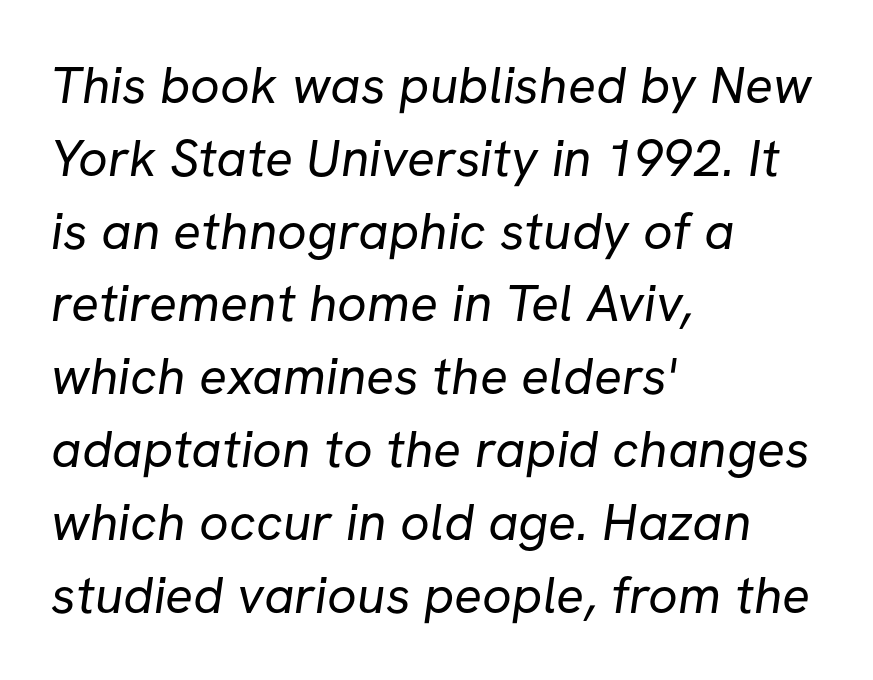
Is there much room between lines? A standard amount, neither cramped nor airy. You could not count columns in this text — the font is proportionally spaced. Plain, unruled lines of type. The typesetter chose a ragged-right arrangement here.
